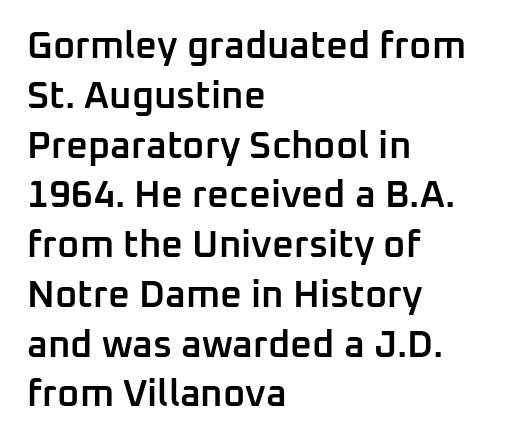
{"serif": "no", "italic": "no", "bold": "semi", "weight": "semibold", "width": "normal", "stroke_contrast": "low", "x_height": "medium", "monospaced": "no", "underline": "no", "align": "left", "line_spacing": "normal", "line_spacing_ratio": 1.31, "letter_spacing": "normal", "letter_spacing_em": 0.0, "glyph_px": 38}
